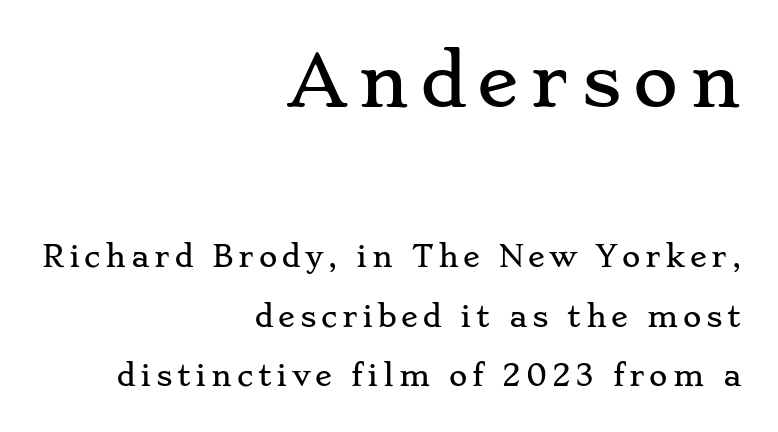
Q: Is the text italic (slanted)? A: No, it is upright.
Q: Is the typeface a serif or a sans-serif typeface? A: Serif.
Q: Is the text underlined? A: No.
Q: How is the paragraph aligned? A: Right-aligned.
Q: Is the spacing between lines tight, normal or loose? A: Loose.
Q: Which block of text is set in a larger size, the first (top) or the second (bottom)? A: The first (top) one.
Q: Width (condensed, normal, or wide)? A: Wide.
Q: Stroke contrast? A: Low.
Q: x-height? A: Small.
Q: Monospaced? A: No.
